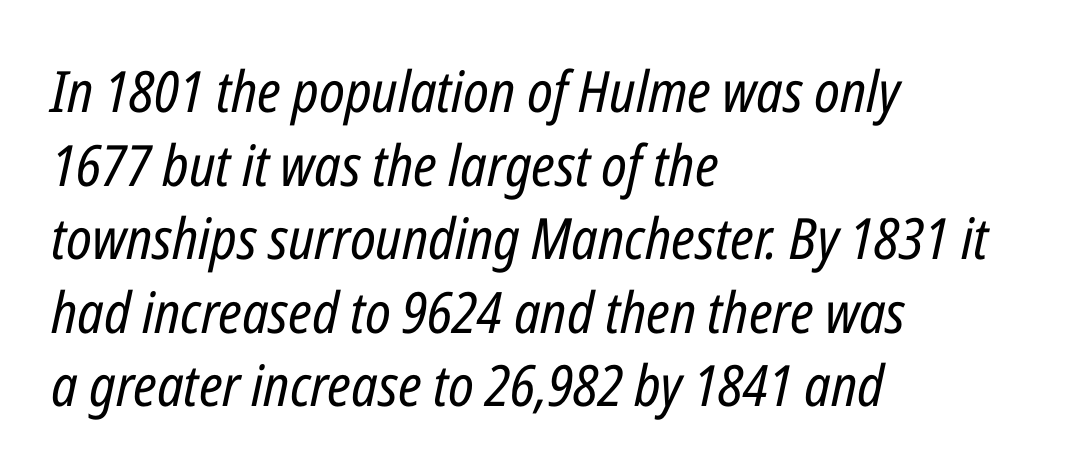
Q: Is the text bold? A: No.
Q: Is the text italic (slanted)? A: Yes, it leans right by about 12 degrees.
Q: Is the text underlined? A: No.
Q: How is the paragraph aligned? A: Left-aligned.
Q: Is the spacing between letters normal or unusually wide? A: Normal.
Q: Is the spacing between lines tight, normal or loose? A: Normal.
Q: Width (condensed, normal, or wide)? A: Condensed.
Q: Stroke contrast? A: Low.
Q: x-height? A: Medium.
Q: Monospaced? A: No.
